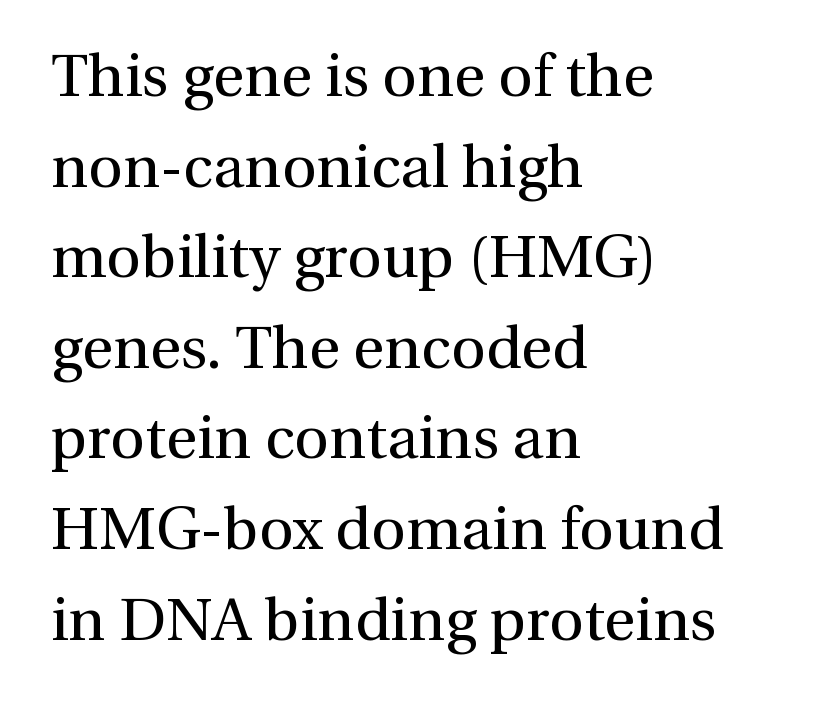
The image shows 60 px regular-weight serif type, upright; set left-aligned, normal line spacing (1.51x), normal letter spacing, not underlined; medium stroke contrast and a medium x-height.
